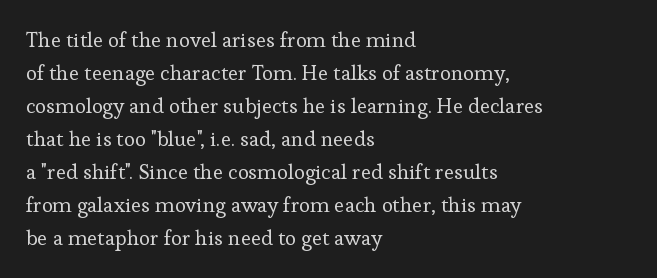
No italicization has been applied; the sample stays upright. This rendering features lettering with no underline. Summary of weight: not heavy and not bold. The typesetter chose a ragged-right arrangement here. The vertical gap from one line to the next is medium.
